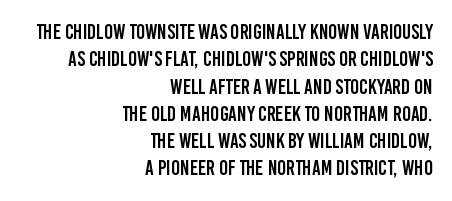
Q: Is the text italic (slanted)? A: No, it is upright.
Q: Is the text underlined? A: No.
Q: How is the paragraph aligned? A: Right-aligned.
Q: Is the spacing between letters normal or unusually wide? A: Normal.
Q: Is the spacing between lines tight, normal or loose? A: Normal.
